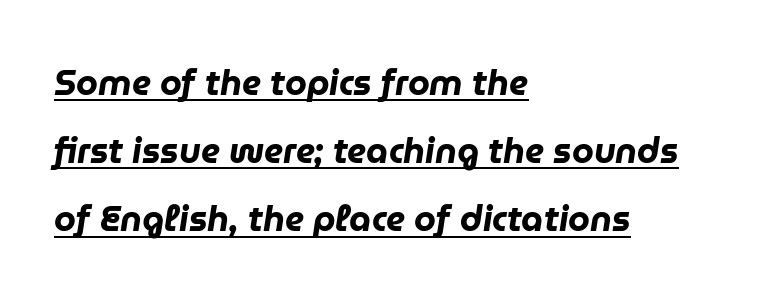
The image shows 35 px heavy type, italic (leaning right); set left-aligned, loose line spacing (1.95x), normal letter spacing, underlined; low stroke contrast and a medium x-height.
